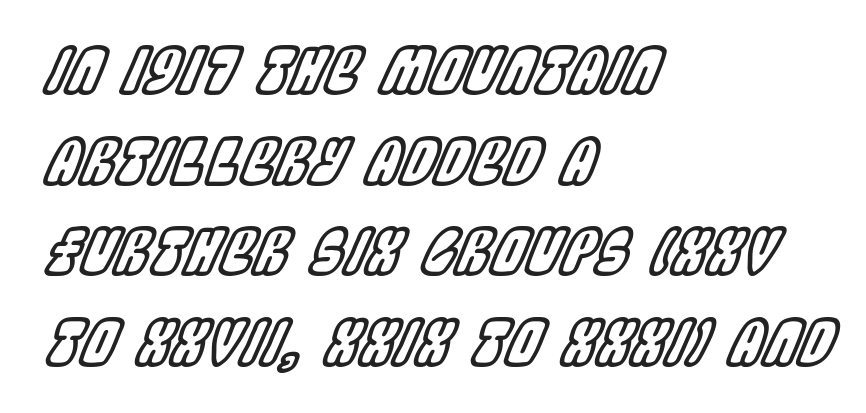
The image shows 62 px condensed type, italic (leaning right); set left-aligned, normal line spacing (1.46x), normal letter spacing, not underlined; a large x-height.
